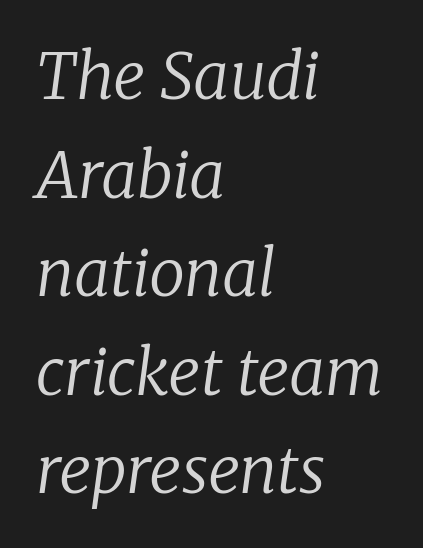
{"serif": "yes", "italic": "yes", "lean": "right", "slant_degrees": 8, "bold": "no", "weight": "regular", "width": "normal", "stroke_contrast": "low", "x_height": "medium", "monospaced": "no", "underline": "no", "align": "left", "line_spacing": "normal", "line_spacing_ratio": 1.54, "letter_spacing": "normal", "letter_spacing_em": 0.0, "glyph_px": 64}
